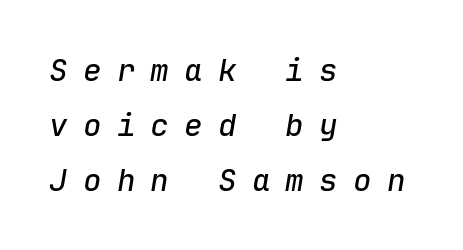
A classic flush-left, rag-right setting is used for this passage. Monospaced: the letters line up in strict vertical columns. You can tell it's italic because the verticals aren't actually vertical. The passage shown has open, widely tracked lettering throughout. Check under the words: just untouched page.
